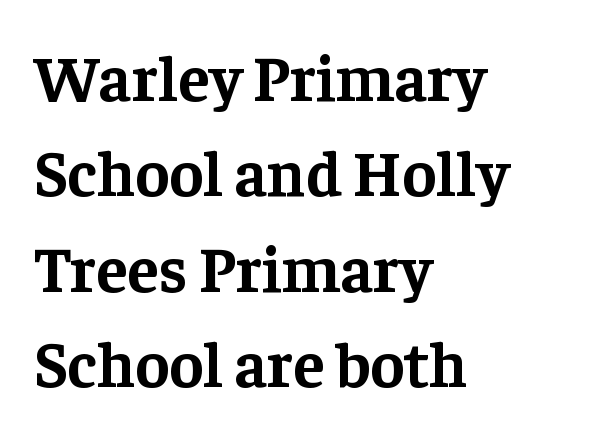
Q: Is the text bold? A: Yes.
Q: Is the text italic (slanted)? A: No, it is upright.
Q: Is the typeface a serif or a sans-serif typeface? A: Serif.
Q: Is the text underlined? A: No.
Q: How is the paragraph aligned? A: Left-aligned.
Q: Is the spacing between letters normal or unusually wide? A: Normal.
Q: Is the spacing between lines tight, normal or loose? A: Normal.
Q: Width (condensed, normal, or wide)? A: Normal.
Q: Stroke contrast? A: Low.
Q: x-height? A: Medium.
Q: Monospaced? A: No.
